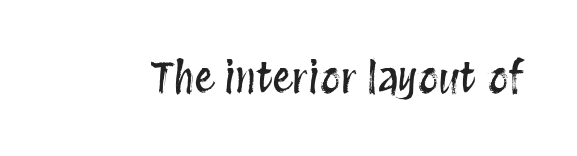
Proportional: the letters do not fall into vertical columns. The passage shown is not underscored anywhere. The letters stand upright; this is a roman face. Standard letterfit; no display-style spreading of the glyphs.
